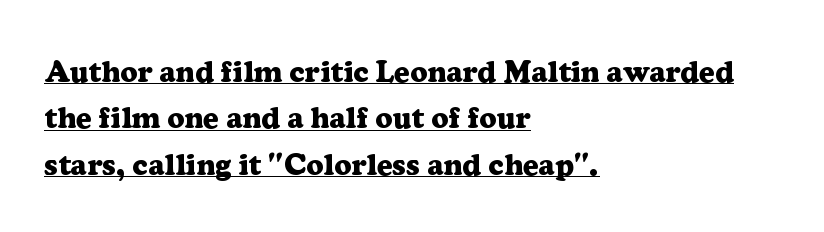
This is underlined copy, the kind a proofreader might mark for attention. The leading is moderate, giving the passage an even texture. Type style note: has serifs. These lines are set flush left with a ragged right edge.
